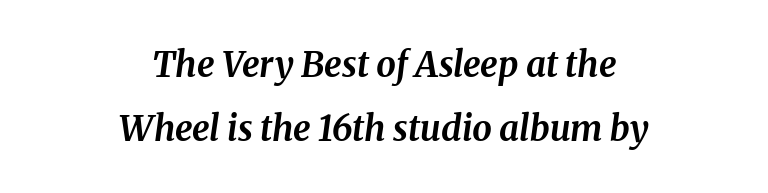
Compared with ordinary roman type, these characters are visibly tilted. Inter-character spacing is left at the font's built-in metrics. A student would call this center alignment; a typographer would say set centered. Proportional: the letters do not fall into vertical columns.
